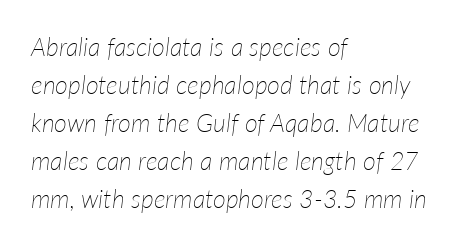
{"italic": "yes", "lean": "right", "slant_degrees": 7, "bold": "no", "underline": "no", "align": "left", "line_spacing": "normal", "line_spacing_ratio": 1.52, "letter_spacing": "normal", "letter_spacing_em": 0.0, "glyph_px": 25}
